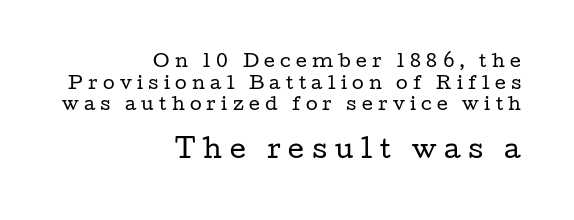
Q: Is the text bold? A: No.
Q: Is the text italic (slanted)? A: No, it is upright.
Q: Is the text underlined? A: No.
Q: How is the paragraph aligned? A: Right-aligned.
Q: Is the spacing between letters normal or unusually wide? A: Unusually wide.
Q: Is the spacing between lines tight, normal or loose? A: Normal.
Q: Which block of text is set in a larger size, the first (top) or the second (bottom)? A: The second (bottom) one.
